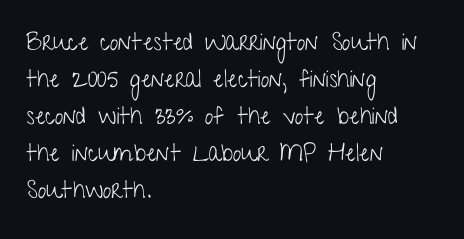
Q: Is the text bold? A: No.
Q: Is the text italic (slanted)? A: No, it is upright.
Q: Is the text underlined? A: No.
Q: How is the paragraph aligned? A: Left-aligned.
Q: Is the spacing between letters normal or unusually wide? A: Normal.
Q: Is the spacing between lines tight, normal or loose? A: Normal.
